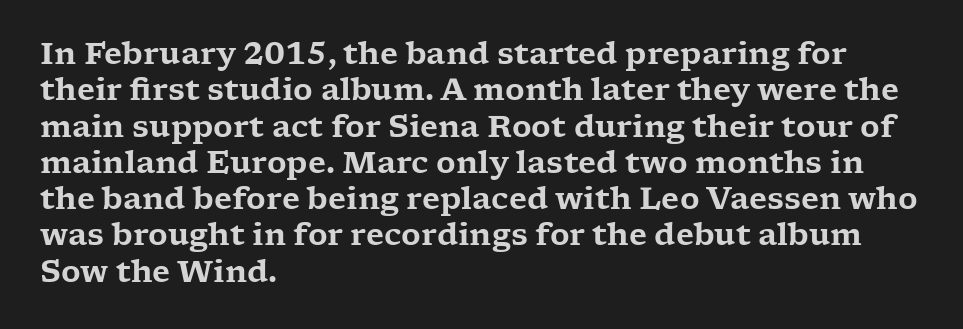
The image shows 30 px wide serif type, upright; set left-aligned, line spacing 1.21x, normal letter spacing, not underlined; low stroke contrast and a medium x-height.
